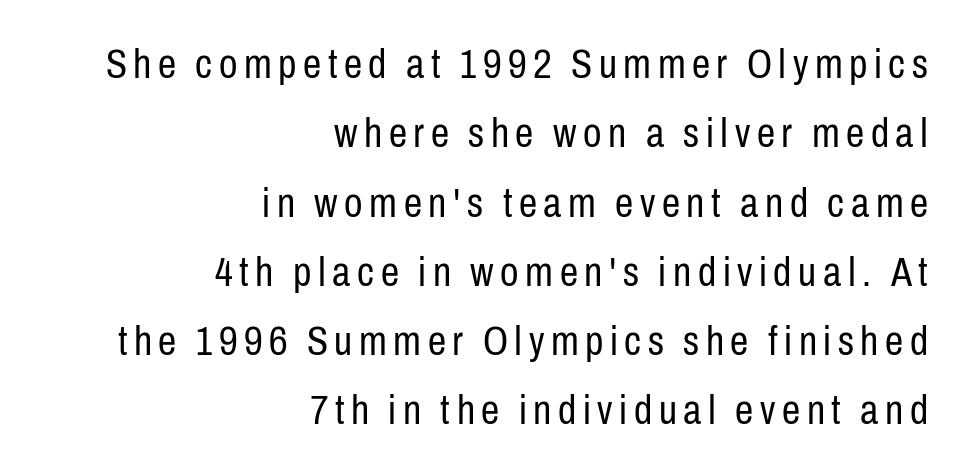
The image shows 41 px regular-weight, condensed sans-serif type, upright; set right-aligned, normal line spacing (1.69x), not underlined; low stroke contrast and a medium x-height.
